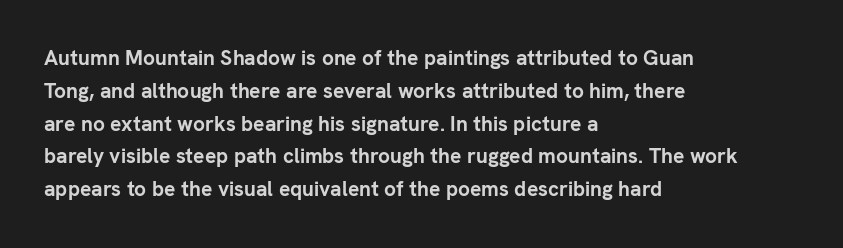
The image shows 21 px bold type, upright; set left-aligned, normal line spacing (1.56x), normal letter spacing, not underlined.
